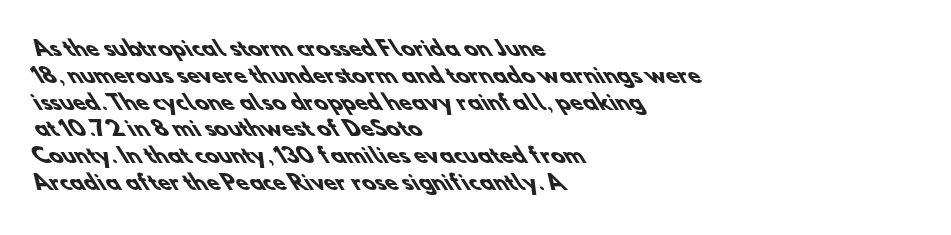
The string is rendered with underlining switched off. The passage is arranged the way most books set body copy — flush left. The passage shown stacks its lines at a standard gap. What stands out about the letter spacing? Nothing — it is the standard amount.
